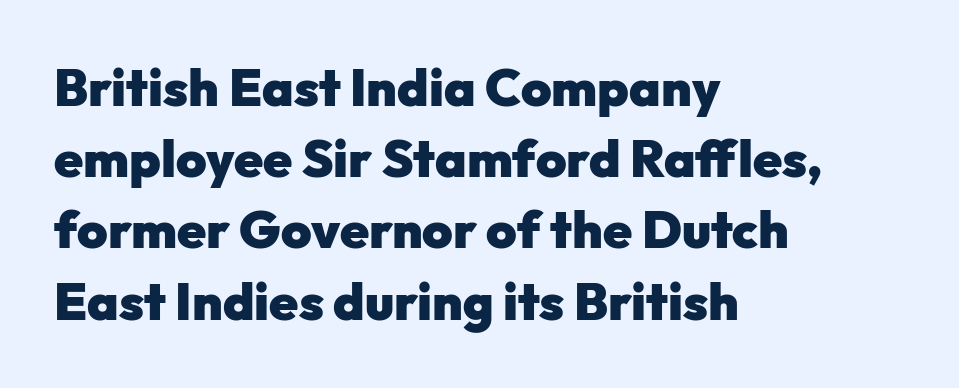
Q: Is the text bold? A: Yes.
Q: Is the text italic (slanted)? A: No, it is upright.
Q: Is the typeface a serif or a sans-serif typeface? A: Sans-serif.
Q: Is the text underlined? A: No.
Q: How is the paragraph aligned? A: Left-aligned.
Q: Is the spacing between letters normal or unusually wide? A: Normal.
Q: Is the spacing between lines tight, normal or loose? A: Normal.
Q: Width (condensed, normal, or wide)? A: Normal.
Q: Stroke contrast? A: Low.
Q: x-height? A: Medium.
Q: Monospaced? A: No.
